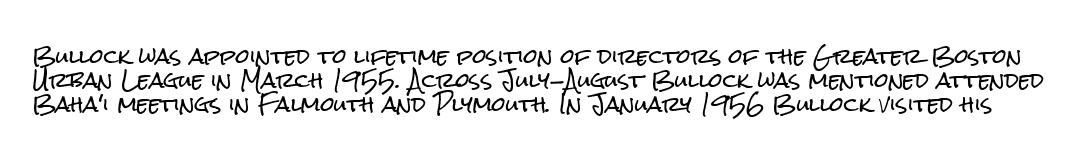
{"italic": "no", "underline": "no", "line_spacing_ratio": 1.21, "letter_spacing": "normal", "letter_spacing_em": 0.0, "glyph_px": 20}
